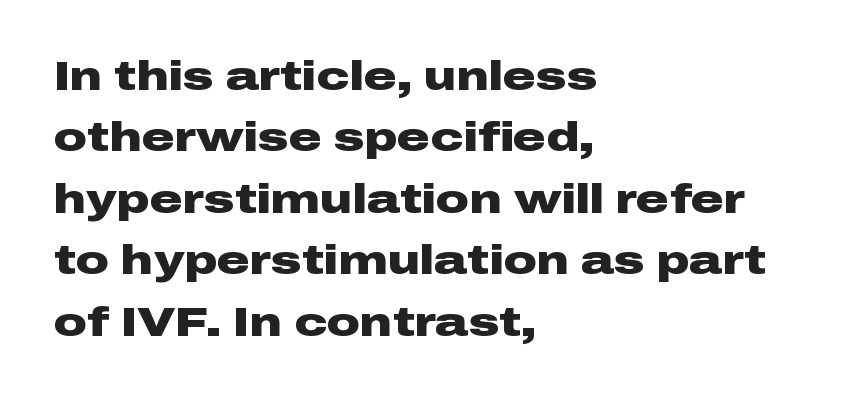
Posture: vertical. Students, note that the glyphs here touch the page at normal intervals. What kind of face is this? One without serifs — a sans. Every letter is thick-stroked: bold, no question. Decoration check: the copy has no underline. The rendering uses natural spacing where letterforms have individual widths.
